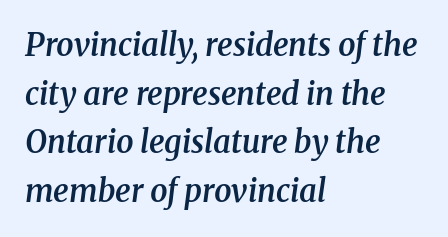
Weight: semibold (demi). This sample uses plain, unmodified letter spacing. Horizontally, the lines are justified to the leading edge only. Honestly, the row spacing looks completely unremarkable. Letters rest on an invisible, unmarked baseline. Is this a sans? No — the strokes have serifs.
